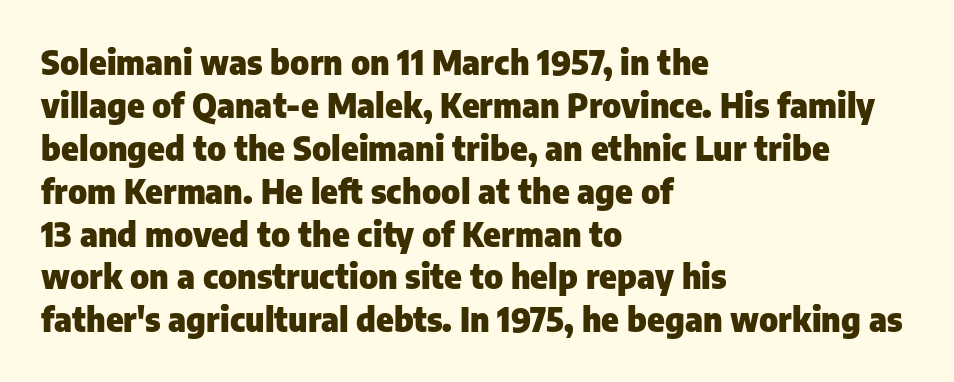
The image shows 33 px heavy sans-serif type, upright; set left-aligned, normal line spacing (1.3x), normal letter spacing, not underlined; low stroke contrast and a medium x-height.
